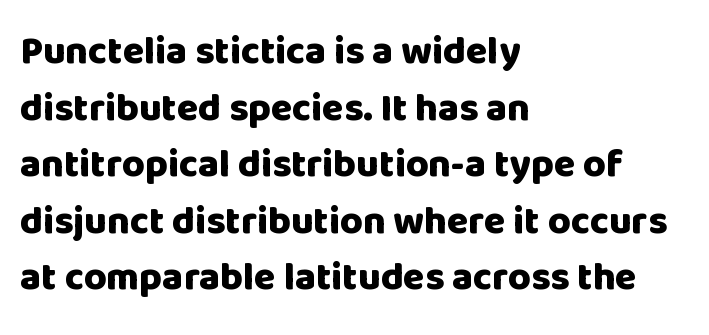
The image shows 39 px heavy sans-serif type, upright; set left-aligned, normal line spacing (1.45x), normal letter spacing, not underlined; low stroke contrast and a large x-height.
